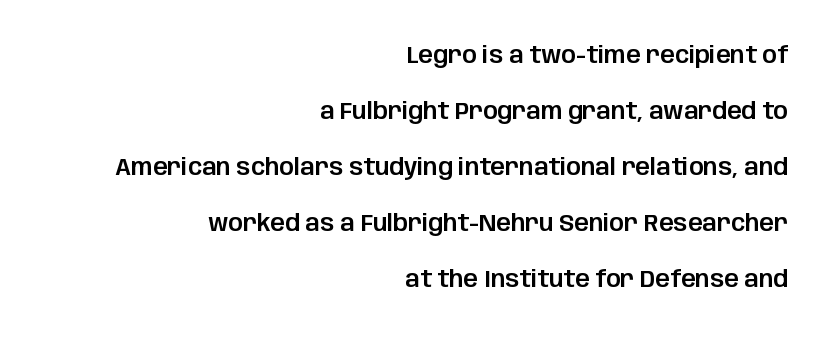
Q: Is the text italic (slanted)? A: No, it is upright.
Q: Is the text underlined? A: No.
Q: How is the paragraph aligned? A: Right-aligned.
Q: Is the spacing between letters normal or unusually wide? A: Normal.
Q: Is the spacing between lines tight, normal or loose? A: Loose.
